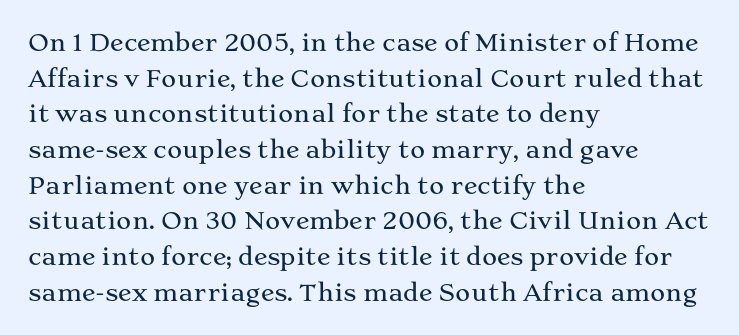
Q: Is the text italic (slanted)? A: No, it is upright.
Q: Is the text underlined? A: No.
Q: How is the paragraph aligned? A: Left-aligned.
Q: Is the spacing between letters normal or unusually wide? A: Normal.
Q: Is the spacing between lines tight, normal or loose? A: Normal.
